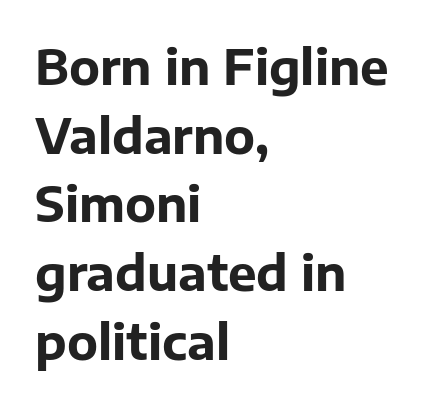
Q: Is the text bold? A: Yes.
Q: Is the text italic (slanted)? A: No, it is upright.
Q: Is the typeface a serif or a sans-serif typeface? A: Sans-serif.
Q: Is the text underlined? A: No.
Q: How is the paragraph aligned? A: Left-aligned.
Q: Is the spacing between letters normal or unusually wide? A: Normal.
Q: Is the spacing between lines tight, normal or loose? A: Normal.
Q: Width (condensed, normal, or wide)? A: Normal.
Q: Stroke contrast? A: Low.
Q: x-height? A: Medium.
Q: Monospaced? A: No.
